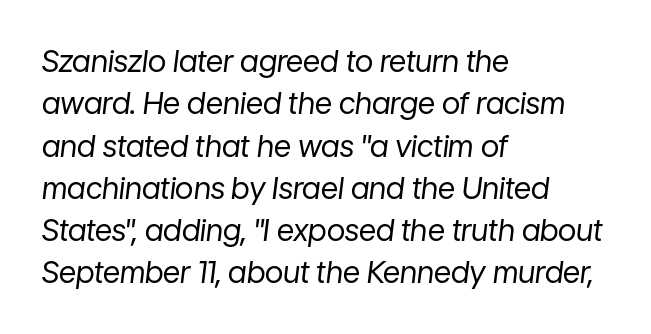
This sample is left-justified, so line endings fall wherever the words run out. The weight would be labelled regular, book, light, or lighter still. When letters slant like this, we call the style italic. The designer left line spacing at the default.
